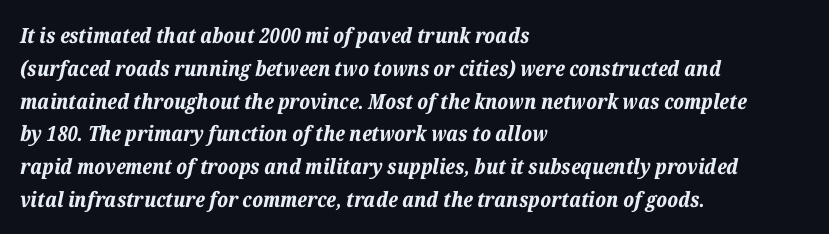
Q: Is the text bold? A: Yes.
Q: Is the text italic (slanted)? A: Yes, it leans right by about 12 degrees.
Q: Is the text underlined? A: No.
Q: How is the paragraph aligned? A: Left-aligned.
Q: Is the spacing between letters normal or unusually wide? A: Normal.
Q: Is the spacing between lines tight, normal or loose? A: Normal.
